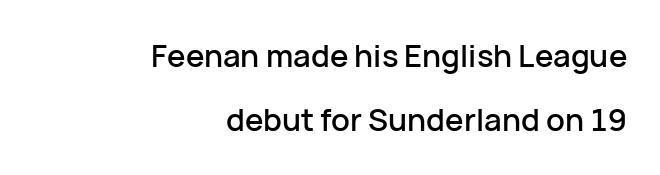
Regarding leading, the lines here are spaced well apart. In terms of letterspacing, this is plain default setting. The baseline area is clear. You could not count columns in this text — the font is proportionally spaced.
